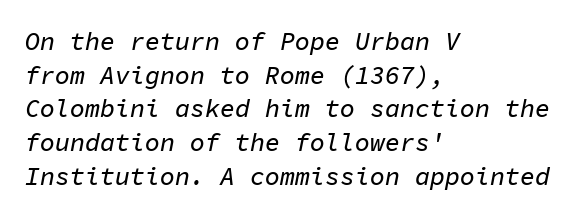
The image shows 25 px text type, italic (leaning right); set left-aligned, normal line spacing (1.35x), normal letter spacing, not underlined.
